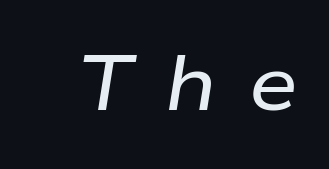
The image shows 78 px wide type, italic (leaning right); set unusually wide letter spacing (+0.42 em), not underlined; low stroke contrast and a medium x-height.
